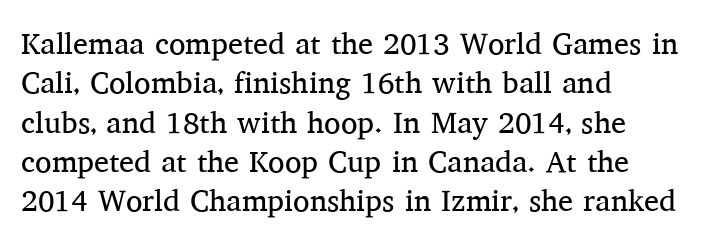
The image shows 30 px regular-weight serif type, upright; set left-aligned, normal line spacing (1.31x), normal letter spacing, not underlined; medium stroke contrast and a medium x-height.
